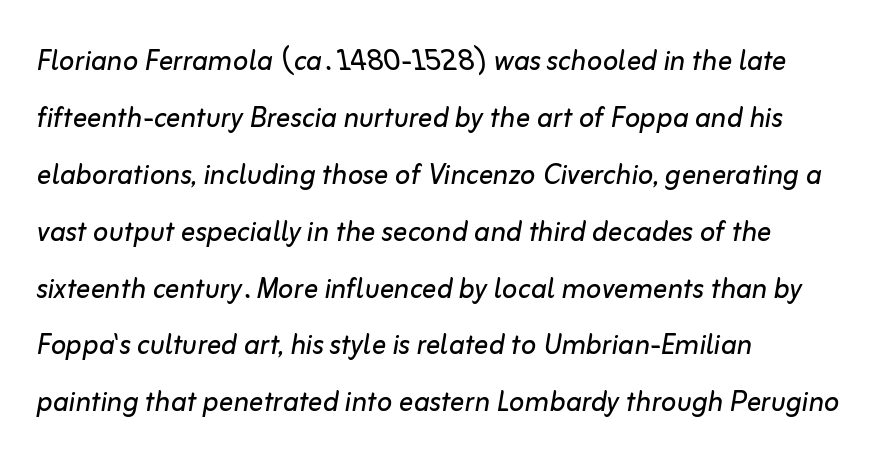
Q: Is the text bold? A: No.
Q: Is the text italic (slanted)? A: Yes, it leans right by about 10 degrees.
Q: Is the text underlined? A: No.
Q: How is the paragraph aligned? A: Left-aligned.
Q: Is the spacing between letters normal or unusually wide? A: Normal.
Q: Is the spacing between lines tight, normal or loose? A: Normal.
Q: Width (condensed, normal, or wide)? A: Normal.
Q: Stroke contrast? A: Low.
Q: x-height? A: Medium.
Q: Monospaced? A: No.
